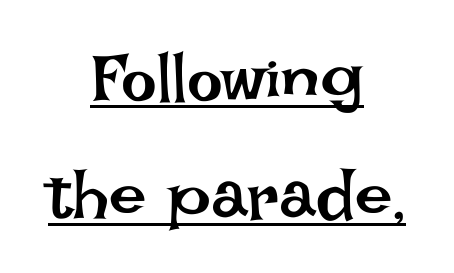
These glyphs show unthickened strokes, regular width or finer. Visually the block forms a symmetrical silhouette, jagged on both flanks. Look at the tracking — it's just the regular setting, nothing added. Notice how the stems are strictly vertical — no italics here. The lettering is marked with a stroke running underneath it.
